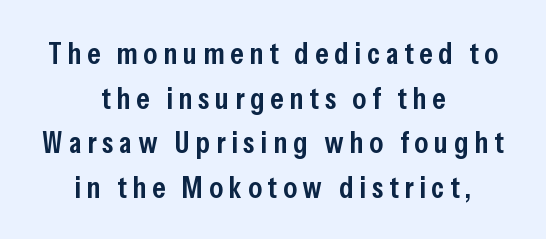
Q: Is the text bold? A: Semi-bold.
Q: Is the text italic (slanted)? A: No, it is upright.
Q: Is the typeface a serif or a sans-serif typeface? A: Sans-serif.
Q: Is the text underlined? A: No.
Q: How is the paragraph aligned? A: Centered.
Q: Is the spacing between lines tight, normal or loose? A: Normal.
Q: Width (condensed, normal, or wide)? A: Condensed.
Q: Stroke contrast? A: Low.
Q: x-height? A: Medium.
Q: Monospaced? A: No.
